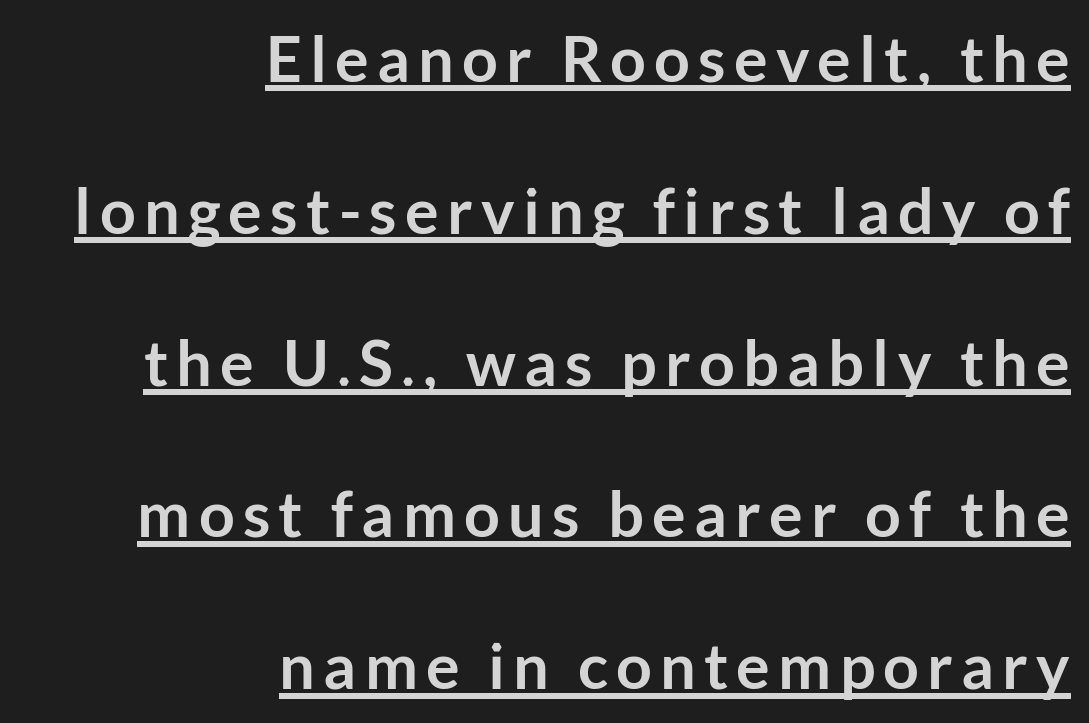
Q: Is the text bold? A: Yes.
Q: Is the text italic (slanted)? A: No, it is upright.
Q: Is the typeface a serif or a sans-serif typeface? A: Sans-serif.
Q: Is the text underlined? A: Yes.
Q: How is the paragraph aligned? A: Right-aligned.
Q: Is the spacing between lines tight, normal or loose? A: Loose.
Q: Width (condensed, normal, or wide)? A: Normal.
Q: Stroke contrast? A: Low.
Q: x-height? A: Medium.
Q: Monospaced? A: No.
